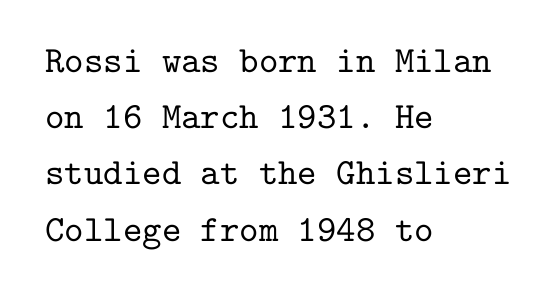
{"serif": "yes", "italic": "no", "width": "normal", "stroke_contrast": "low", "x_height": "medium", "monospaced": "yes", "underline": "no", "align": "left", "line_spacing": "normal", "line_spacing_ratio": 1.52, "letter_spacing": "normal", "letter_spacing_em": 0.0, "glyph_px": 37}
